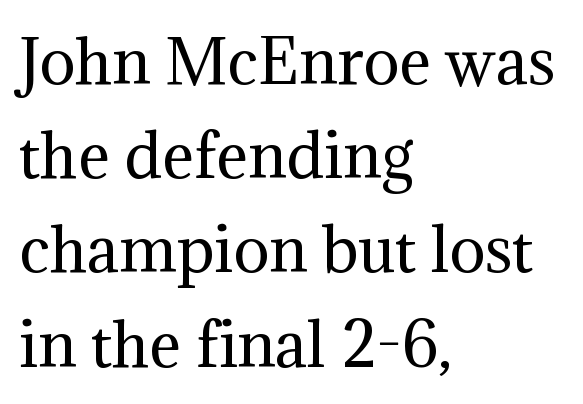
Q: Is the text bold? A: No.
Q: Is the text italic (slanted)? A: No, it is upright.
Q: Is the typeface a serif or a sans-serif typeface? A: Serif.
Q: Is the text underlined? A: No.
Q: How is the paragraph aligned? A: Left-aligned.
Q: Is the spacing between letters normal or unusually wide? A: Normal.
Q: Is the spacing between lines tight, normal or loose? A: Normal.
Q: Width (condensed, normal, or wide)? A: Normal.
Q: Stroke contrast? A: Medium.
Q: x-height? A: Medium.
Q: Monospaced? A: No.
